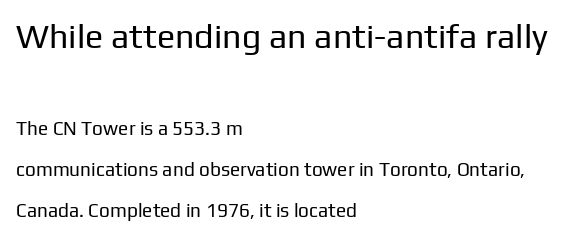
The strip under each line holds only bare page. These lines are set flush left with a ragged right edge. The letters stand straight up with perfectly vertical stems. Honestly, the rows look like they've been pulled way apart. Note the varied advance widths — an 'i' is clearly narrower than an 'm'.
